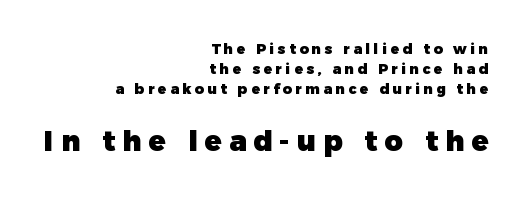
The image shows 28 px heavy sans-serif type, upright; set right-aligned, normal line spacing (1.44x), unusually wide letter spacing (+0.25 em), not underlined; the second (bottom) block is 2.0x larger; low stroke contrast and a medium x-height.
